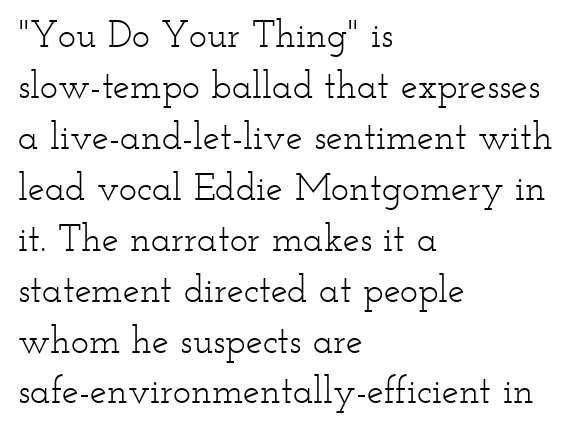
Line spacing here is normal. The passage shown is typed in a proportional face where columns would drift. Is this a heavy cut? Hardly; it is regular or lighter. All the whitespace from short lines collects on the right. Are there feet on the stems? There are — it's a serif. Spacing between characters is what you'd get straight out of the box.
